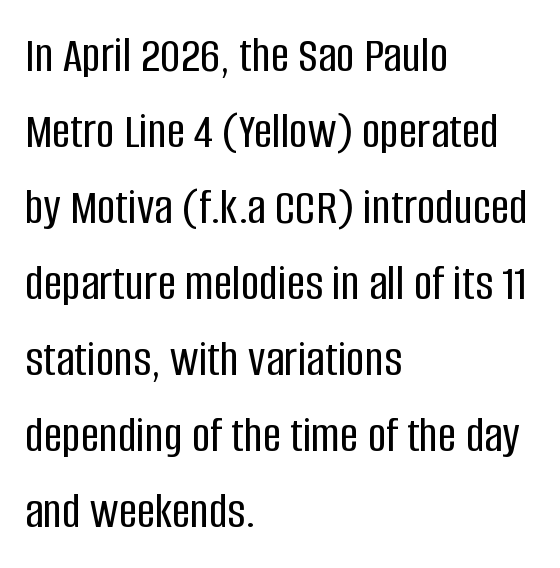
The image shows 51 px condensed sans-serif type, upright; set left-aligned, normal line spacing (1.49x), normal letter spacing, not underlined; low stroke contrast and a large x-height.
